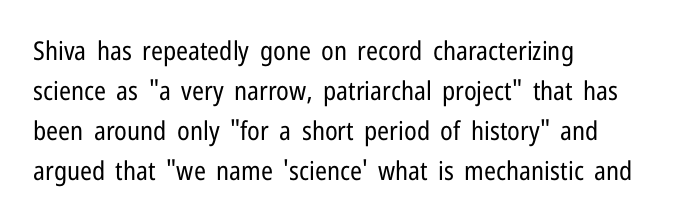
{"italic": "no", "bold": "no", "underline": "no", "align": "left", "line_spacing": "normal", "line_spacing_ratio": 1.54, "letter_spacing": "normal", "letter_spacing_em": 0.0, "glyph_px": 26}
